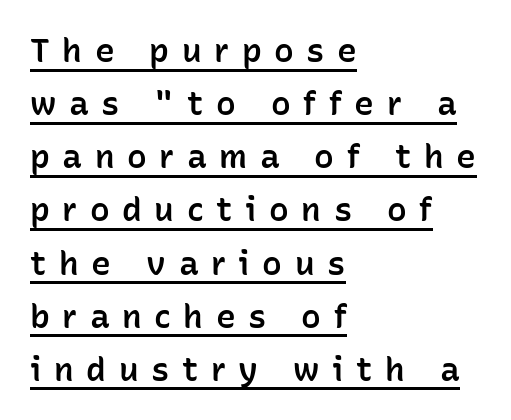
Q: Is the text bold? A: Semi-bold.
Q: Is the text italic (slanted)? A: No, it is upright.
Q: Is the typeface a serif or a sans-serif typeface? A: Sans-serif.
Q: Is the text underlined? A: Yes.
Q: How is the paragraph aligned? A: Left-aligned.
Q: Is the spacing between letters normal or unusually wide? A: Unusually wide.
Q: Is the spacing between lines tight, normal or loose? A: Normal.
Q: Width (condensed, normal, or wide)? A: Normal.
Q: Stroke contrast? A: Low.
Q: x-height? A: Medium.
Q: Monospaced? A: No.
